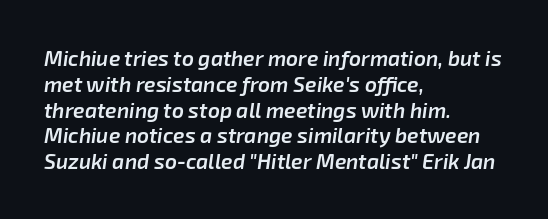
The image shows 21 px text type, italic (leaning right); set left-aligned, line spacing 1.23x, normal letter spacing, not underlined.
